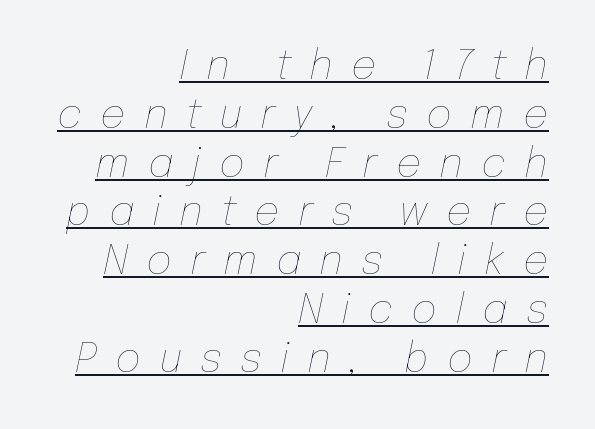
Q: Is the text bold? A: No.
Q: Is the text italic (slanted)? A: Yes, it leans right by about 12 degrees.
Q: Is the text underlined? A: Yes.
Q: How is the paragraph aligned? A: Right-aligned.
Q: Is the spacing between letters normal or unusually wide? A: Unusually wide.
Q: Width (condensed, normal, or wide)? A: Normal.
Q: Stroke contrast? A: Low.
Q: x-height? A: Medium.
Q: Monospaced? A: No.
